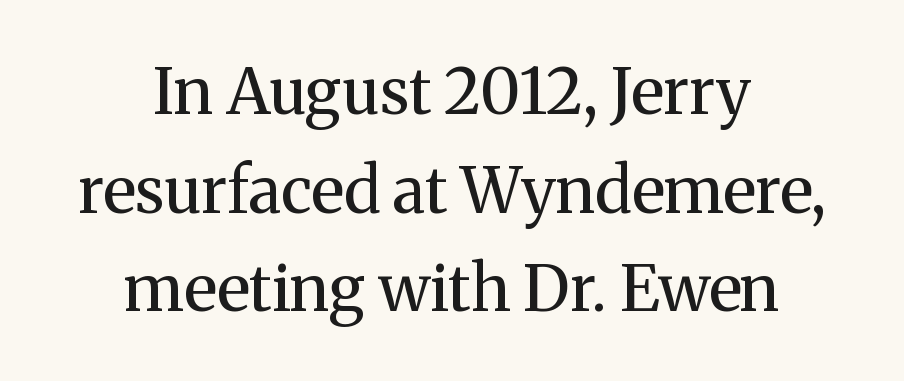
The image shows 64 px regular-weight serif type, upright; set centered, normal line spacing (1.54x), normal letter spacing, not underlined; medium stroke contrast and a medium x-height.
